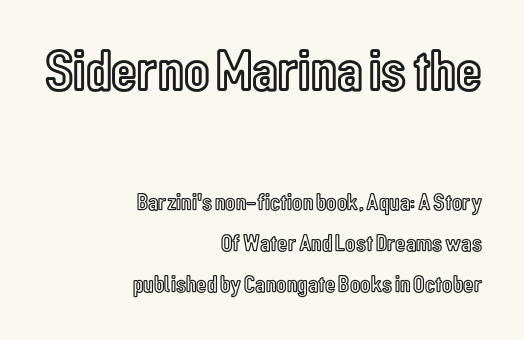
The image shows 59 px condensed type, upright; set right-aligned, line spacing 1.71x, normal letter spacing, not underlined; the first (top) block is 2.46x larger; a medium x-height.
